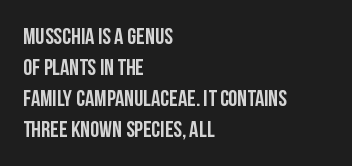
The designer left line spacing at the default. Glance below the letters and you will spot only blank space. The letters sit at their default tracking, neither squeezed nor spread. If you drew a line through each stem, it would be perfectly vertical. The compositor pushed each line to the left boundary.
